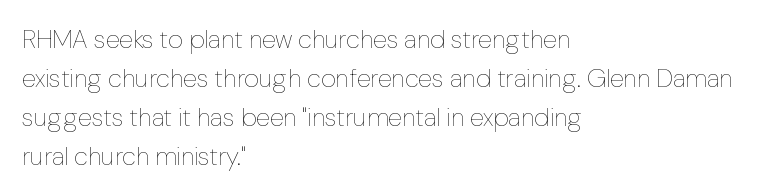
Each new line begins a customary step beneath the previous one. Students, note that the glyphs here touch the page at normal intervals. Letters rest on an invisible, unmarked baseline. Posture: upright roman.
